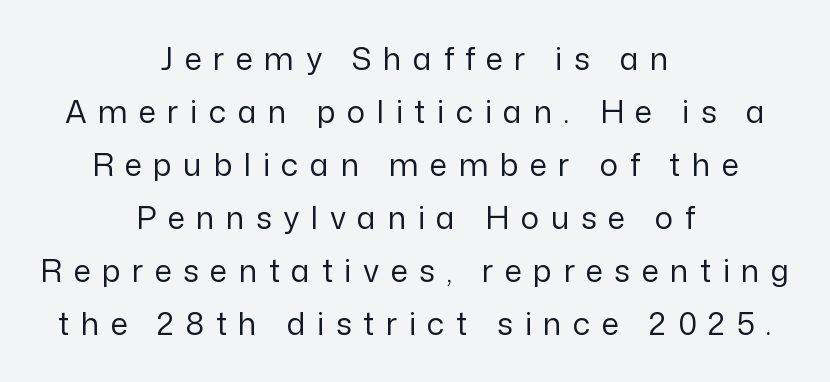
The image shows 31 px regular-weight sans-serif type, upright; set centered, line spacing 1.71x, unusually wide letter spacing (+0.37 em), not underlined; low stroke contrast and a medium x-height.
